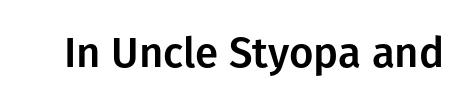
The image shows 42 px sans-serif type, upright; set normal letter spacing, not underlined; low stroke contrast and a medium x-height.
